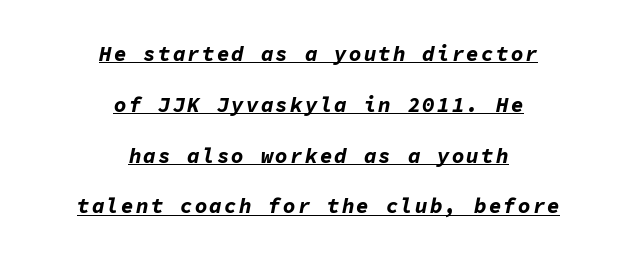
The image shows 21 px bold type, italic (leaning right); set centered, loose line spacing (2.42x), underlined.
